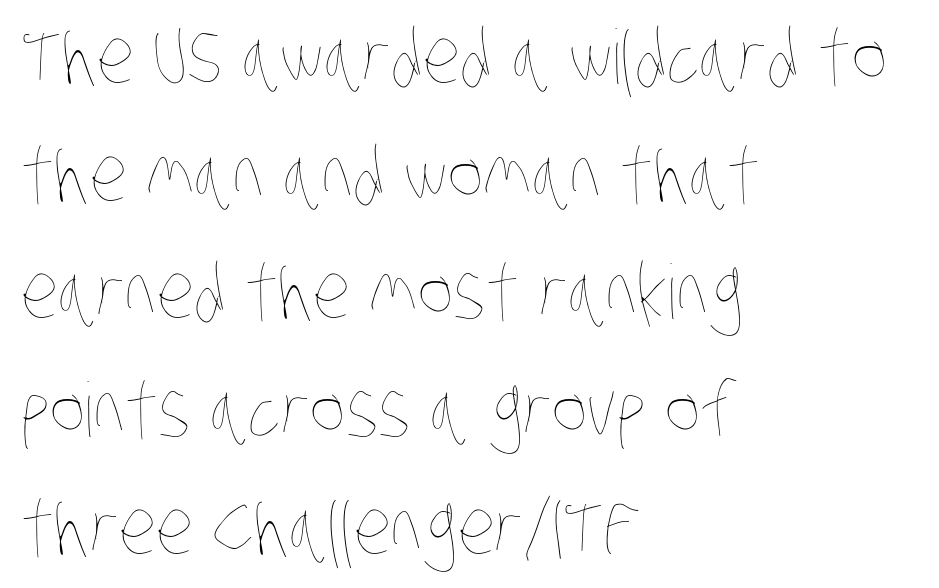
Q: Is the text bold? A: No.
Q: Is the text underlined? A: No.
Q: How is the paragraph aligned? A: Left-aligned.
Q: Is the spacing between letters normal or unusually wide? A: Normal.
Q: Is the spacing between lines tight, normal or loose? A: Normal.
Q: Width (condensed, normal, or wide)? A: Condensed.
Q: Stroke contrast? A: Low.
Q: x-height? A: Large.
Q: Monospaced? A: No.
